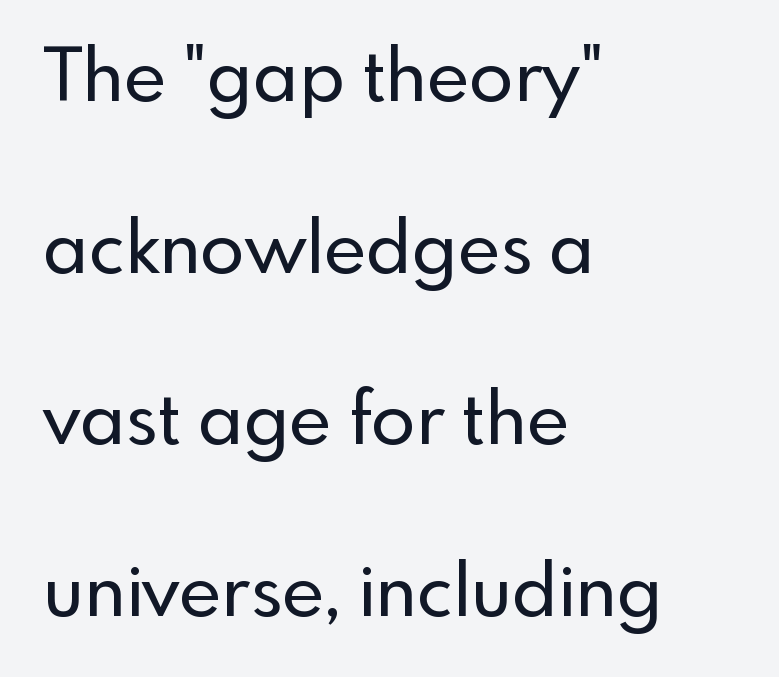
The image shows 73 px sans-serif type, upright; set left-aligned, loose line spacing (2.35x), normal letter spacing, not underlined; a small x-height.
